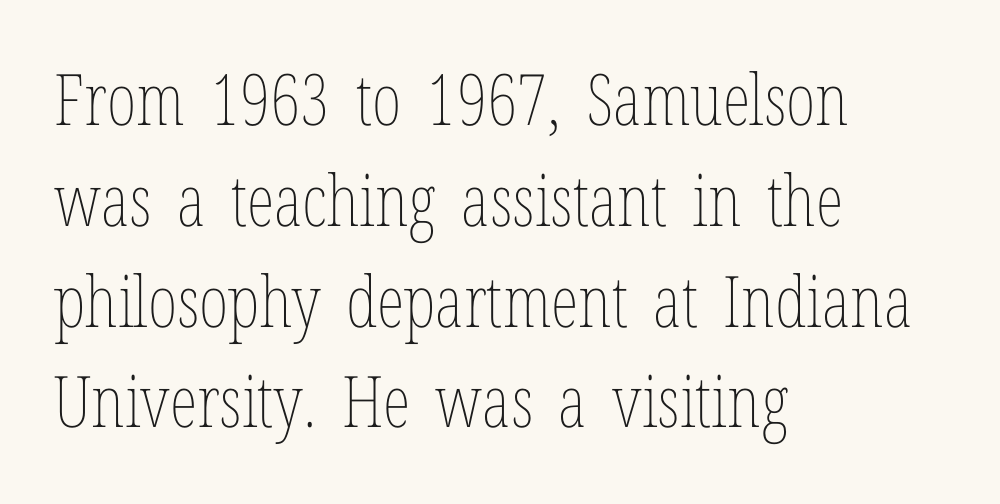
Summary of weight: not heavy and not bold. The gaps between neighbouring characters are ordinary and unremarkable. Proportional: the letters do not fall into vertical columns. It's the straight-up-and-down kind of type. A clean baseline with only descenders dipping below it.
